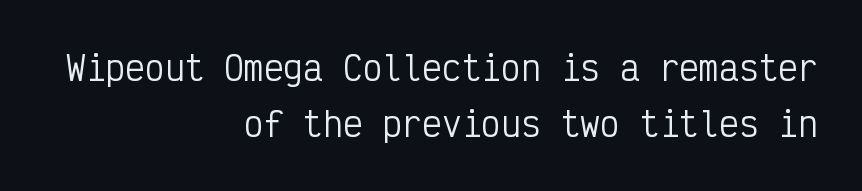
Q: Is the text bold? A: No.
Q: Is the text italic (slanted)? A: No, it is upright.
Q: Is the typeface a serif or a sans-serif typeface? A: Sans-serif.
Q: Is the text underlined? A: No.
Q: How is the paragraph aligned? A: Right-aligned.
Q: Is the spacing between letters normal or unusually wide? A: Normal.
Q: Is the spacing between lines tight, normal or loose? A: Normal.
Q: Width (condensed, normal, or wide)? A: Condensed.
Q: Stroke contrast? A: Low.
Q: x-height? A: Medium.
Q: Monospaced? A: Yes.
